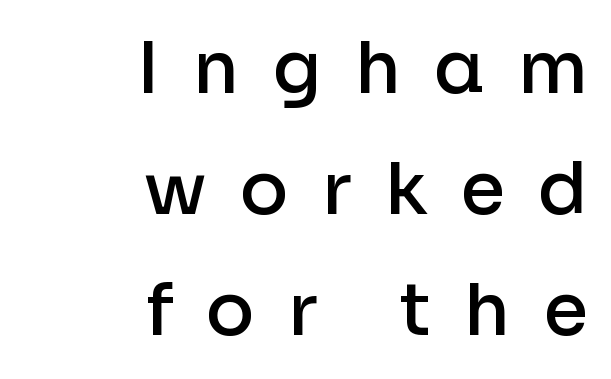
Q: Is the text bold? A: Semi-bold.
Q: Is the text italic (slanted)? A: No, it is upright.
Q: Is the typeface a serif or a sans-serif typeface? A: Sans-serif.
Q: Is the text underlined? A: No.
Q: How is the paragraph aligned? A: Right-aligned.
Q: Is the spacing between letters normal or unusually wide? A: Unusually wide.
Q: Is the spacing between lines tight, normal or loose? A: Normal.
Q: Width (condensed, normal, or wide)? A: Normal.
Q: Stroke contrast? A: Low.
Q: x-height? A: Medium.
Q: Monospaced? A: No.
